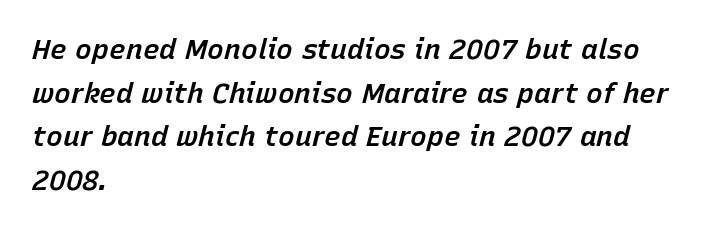
{"italic": "yes", "lean": "right", "slant_degrees": 15, "bold": "semi", "weight": "semibold", "width": "normal", "stroke_contrast": "low", "x_height": "medium", "monospaced": "no", "underline": "no", "align": "left", "line_spacing": "normal", "line_spacing_ratio": 1.56, "letter_spacing": "normal", "letter_spacing_em": 0.0, "glyph_px": 28}
